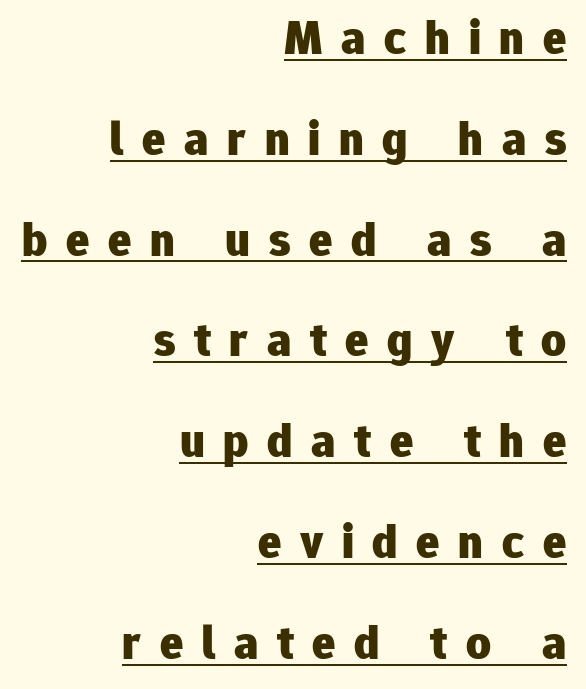
Q: Is the text bold? A: Yes.
Q: Is the text italic (slanted)? A: No, it is upright.
Q: Is the typeface a serif or a sans-serif typeface? A: Sans-serif.
Q: Is the text underlined? A: Yes.
Q: How is the paragraph aligned? A: Right-aligned.
Q: Is the spacing between letters normal or unusually wide? A: Unusually wide.
Q: Is the spacing between lines tight, normal or loose? A: Loose.
Q: Width (condensed, normal, or wide)? A: Normal.
Q: Stroke contrast? A: Low.
Q: x-height? A: Medium.
Q: Monospaced? A: No.
